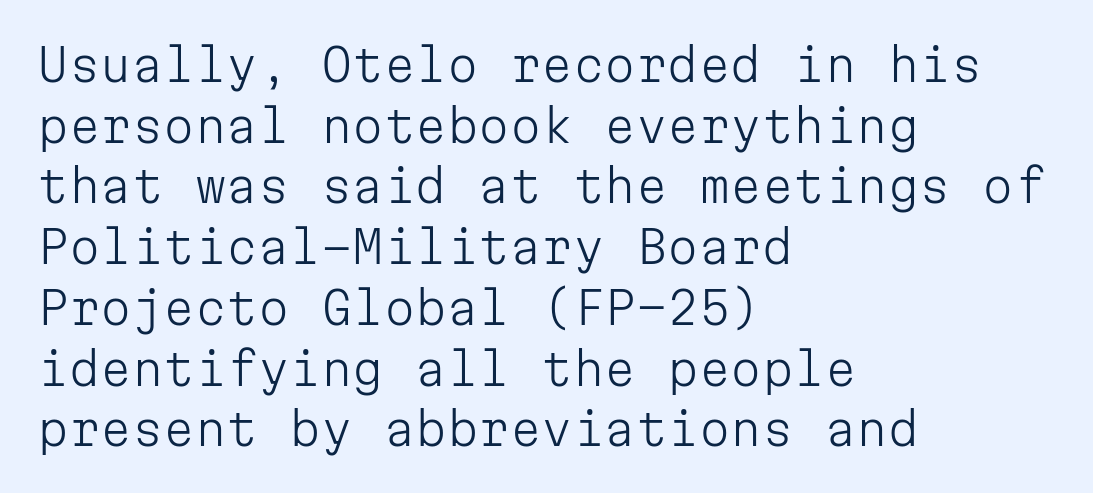
{"serif": "no", "italic": "no", "bold": "no", "weight": "light", "width": "normal", "stroke_contrast": "low", "x_height": "medium", "monospaced": "yes", "underline": "no", "align": "left", "line_spacing": "normal", "line_spacing_ratio": 1.35, "letter_spacing": "normal", "letter_spacing_em": 0.0, "glyph_px": 45}
